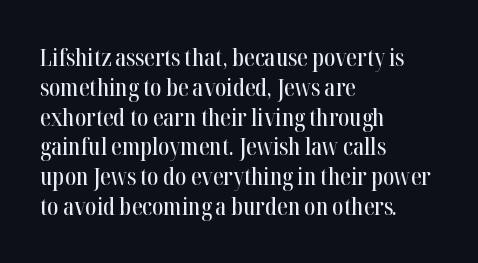
This sample uses an upright cut, with every glyph sitting square on the baseline. The space beneath each line is pristine and unruled. Short note: letters normally spaced. A classic flush-left, rag-right setting is used for this passage.
